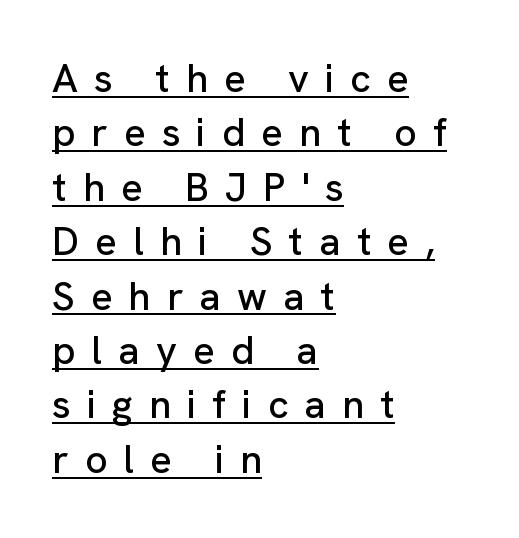
Q: Is the text italic (slanted)? A: No, it is upright.
Q: Is the typeface a serif or a sans-serif typeface? A: Sans-serif.
Q: Is the text underlined? A: Yes.
Q: How is the paragraph aligned? A: Left-aligned.
Q: Is the spacing between letters normal or unusually wide? A: Unusually wide.
Q: Is the spacing between lines tight, normal or loose? A: Normal.
Q: Width (condensed, normal, or wide)? A: Normal.
Q: Stroke contrast? A: Low.
Q: x-height? A: Medium.
Q: Monospaced? A: No.
